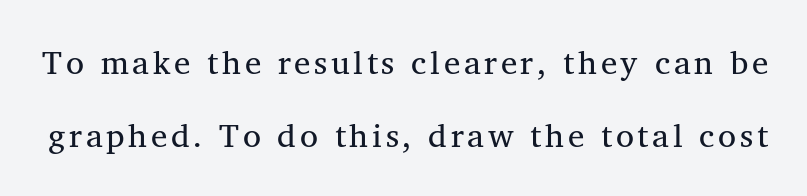
Underline: absent. Letterform terminals end in serifs throughout the passage. The rendering uses a large line-height, opening up the rows. Think of a printed novel: that variable character pitch is what you see here. Rendered with straight, roman letterforms.
